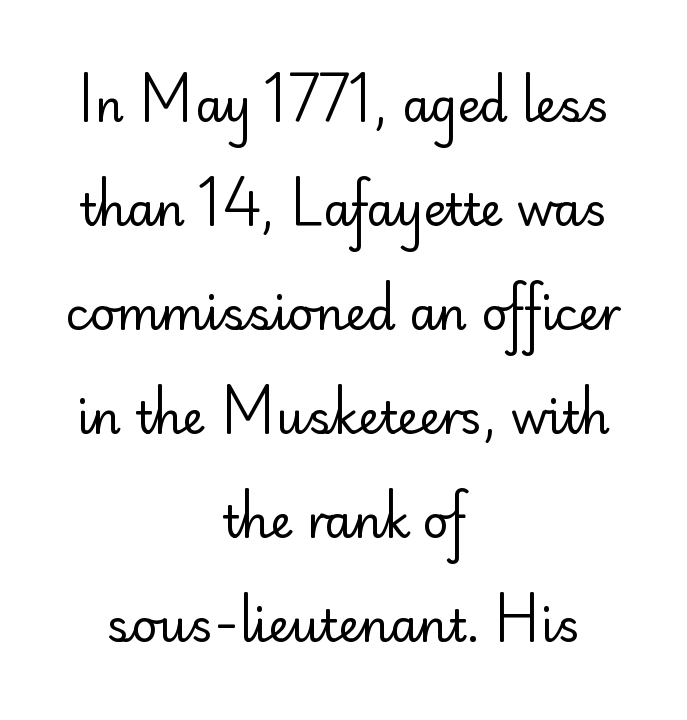
The image shows 45 px regular-weight sans-serif type, upright; set centered, loose line spacing (2.31x), normal letter spacing, not underlined; low stroke contrast and a small x-height.
